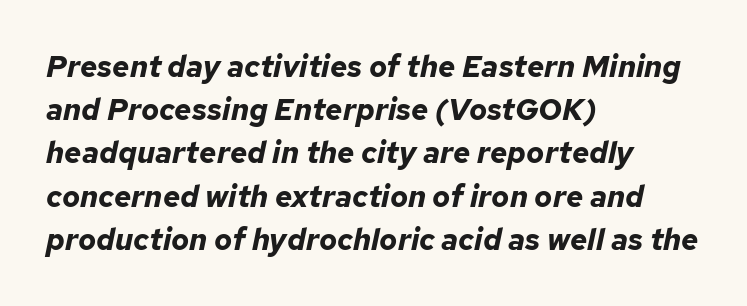
The image shows 30 px bold type, italic (leaning right); set left-aligned, normal line spacing (1.44x), normal letter spacing, not underlined; low stroke contrast and a medium x-height.
